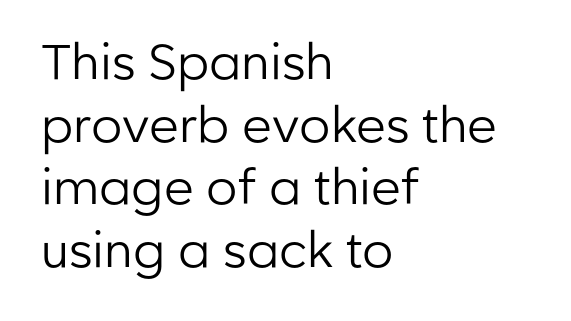
{"serif": "no", "italic": "no", "bold": "no", "weight": "regular", "width": "normal", "stroke_contrast": "low", "x_height": "medium", "monospaced": "no", "underline": "no", "align": "left", "line_spacing": "normal", "line_spacing_ratio": 1.28, "letter_spacing": "normal", "letter_spacing_em": 0.0, "glyph_px": 49}
